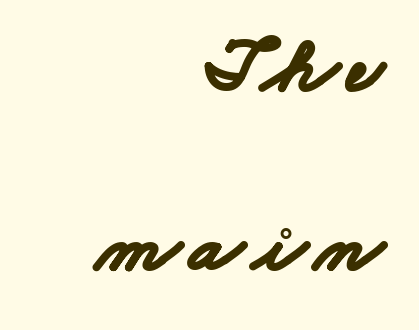
{"serif": "no", "bold": "yes", "weight": "bold", "width": "wide", "stroke_contrast": "low", "x_height": "small", "monospaced": "no", "underline": "no", "align": "right", "line_spacing": "loose", "line_spacing_ratio": 2.27, "glyph_px": 79}
